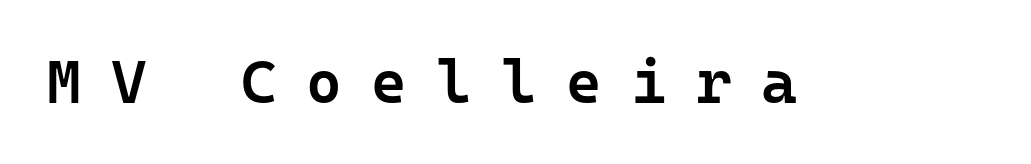
{"serif": "no", "italic": "no", "bold": "semi", "weight": "semibold", "width": "normal", "stroke_contrast": "low", "x_height": "medium", "monospaced": "yes", "underline": "no", "letter_spacing": "wide", "letter_spacing_em": 0.48, "glyph_px": 61}
